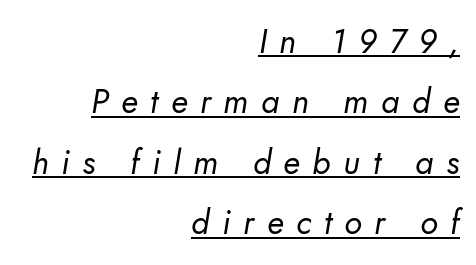
The image shows 33 px regular-weight sans-serif type; set right-aligned, line spacing 1.83x, unusually wide letter spacing (+0.38 em), underlined; low stroke contrast and a small x-height.
